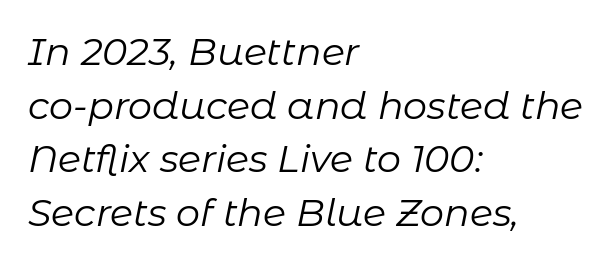
{"italic": "yes", "lean": "right", "slant_degrees": 11, "bold": "no", "weight": "regular", "width": "normal", "stroke_contrast": "low", "x_height": "medium", "monospaced": "no", "underline": "no", "align": "left", "line_spacing": "normal", "line_spacing_ratio": 1.41, "letter_spacing": "normal", "letter_spacing_em": 0.0, "glyph_px": 38}
